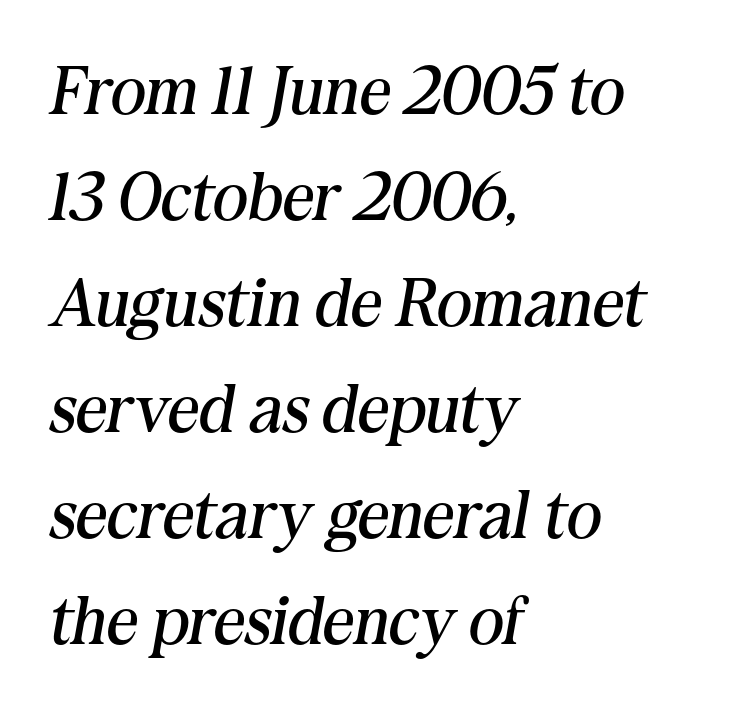
Q: Is the text bold? A: No.
Q: Is the text italic (slanted)? A: Yes, it leans right by about 10 degrees.
Q: Is the typeface a serif or a sans-serif typeface? A: Serif.
Q: Is the text underlined? A: No.
Q: How is the paragraph aligned? A: Left-aligned.
Q: Is the spacing between letters normal or unusually wide? A: Normal.
Q: Is the spacing between lines tight, normal or loose? A: Normal.
Q: Width (condensed, normal, or wide)? A: Normal.
Q: Stroke contrast? A: Medium.
Q: x-height? A: Medium.
Q: Monospaced? A: No.
